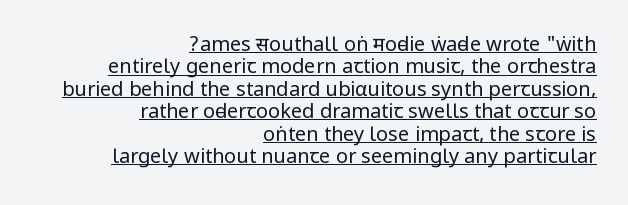
Q: Is the text bold? A: No.
Q: Is the text italic (slanted)? A: No, it is upright.
Q: Is the text underlined? A: Yes.
Q: How is the paragraph aligned? A: Right-aligned.
Q: Is the spacing between letters normal or unusually wide? A: Normal.
Q: Is the spacing between lines tight, normal or loose? A: Tight.
